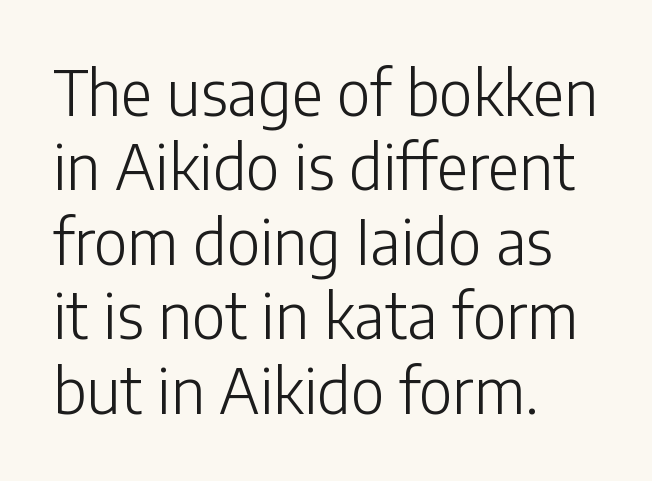
The type sits square on the baseline with zero lean. Character widths vary here, with narrow letters taking less room than wide ones. Descenders are the only things crossing below the line. Look at the bottom of the vertical strokes: they stop flat, with no serifs. The strokes carry an ordinary text weight at most.
